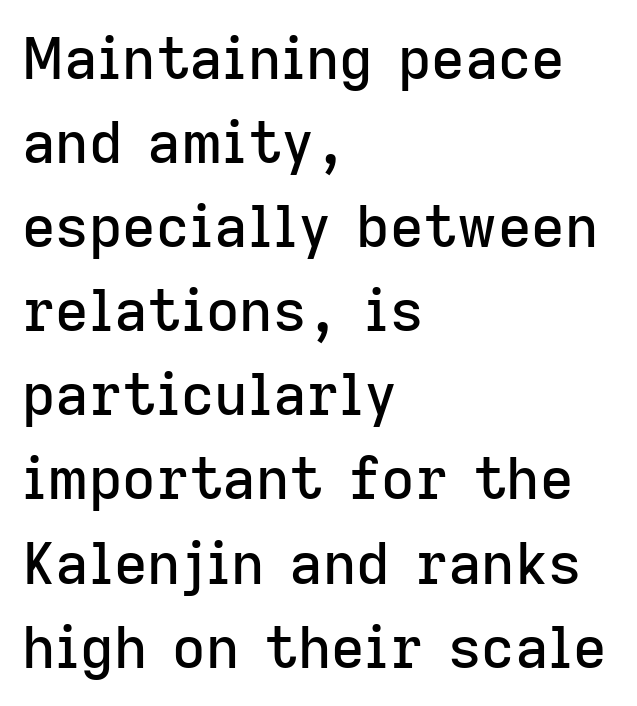
The image shows 58 px sans-serif type, upright; set left-aligned, normal line spacing (1.45x), normal letter spacing, not underlined; low stroke contrast and a medium x-height.
